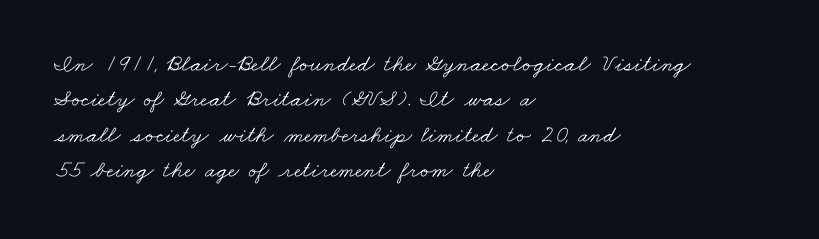
{"bold": "no", "underline": "no", "align": "left", "line_spacing": "normal", "line_spacing_ratio": 1.47, "letter_spacing": "normal", "letter_spacing_em": 0.0, "glyph_px": 24}
